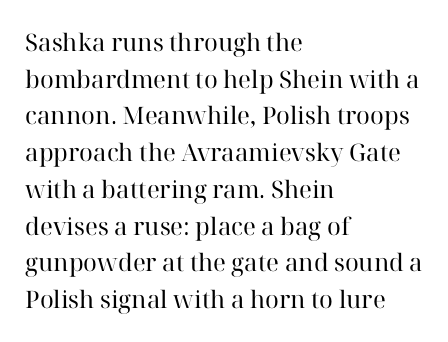
Q: Is the text bold? A: No.
Q: Is the text italic (slanted)? A: No, it is upright.
Q: Is the text underlined? A: No.
Q: How is the paragraph aligned? A: Left-aligned.
Q: Is the spacing between letters normal or unusually wide? A: Normal.
Q: Is the spacing between lines tight, normal or loose? A: Normal.
